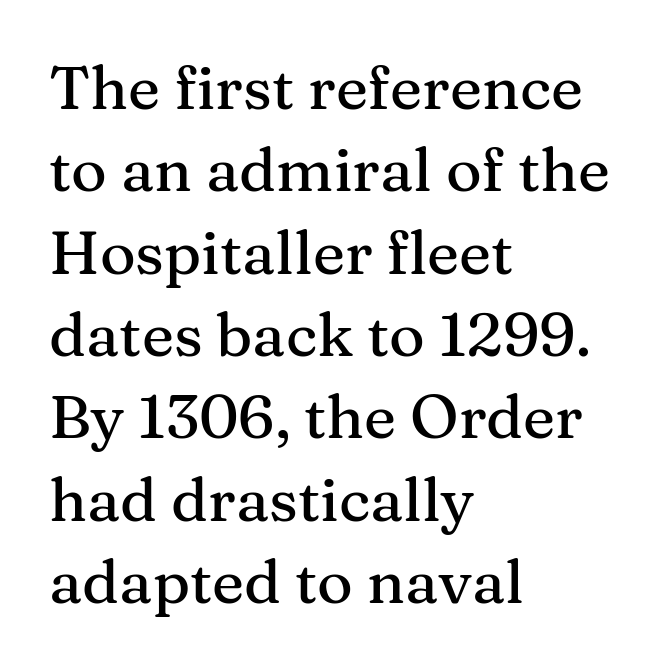
{"serif": "yes", "italic": "no", "width": "normal", "stroke_contrast": "medium", "x_height": "medium", "monospaced": "no", "underline": "no", "align": "left", "line_spacing": "normal", "line_spacing_ratio": 1.35, "letter_spacing": "normal", "letter_spacing_em": 0.0, "glyph_px": 61}
